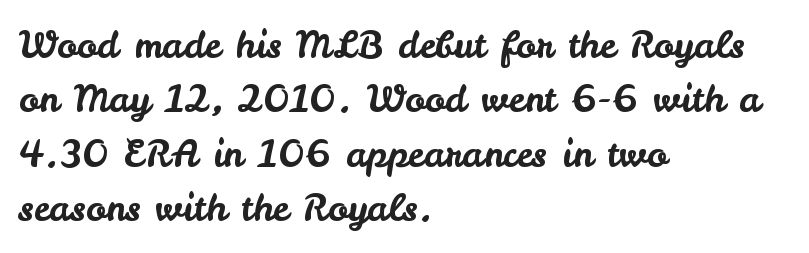
{"serif": "no", "width": "normal", "stroke_contrast": "low", "x_height": "small", "monospaced": "no", "underline": "no", "align": "left", "line_spacing": "normal", "line_spacing_ratio": 1.47, "letter_spacing": "normal", "letter_spacing_em": 0.0, "glyph_px": 37}
